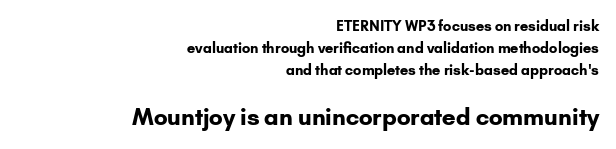
Whoever set this made the second block the dominant, larger element. Leading matches the norm, producing a regular column. Is the letter spacing exaggerated? No — it looks like the ordinary default. The ragged edge is on the left, which tells us the setting is flush right. Posture: vertical. Honestly, there is no underline to notice here at all.
